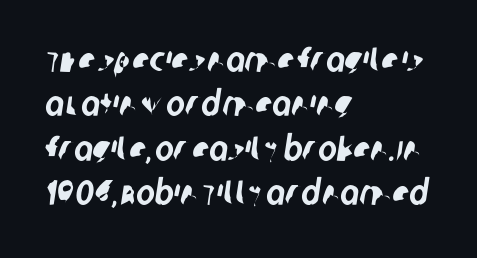
{"serif": "no", "width": "condensed", "stroke_contrast": "low", "x_height": "large", "monospaced": "no", "underline": "no", "align": "left", "line_spacing": "normal", "line_spacing_ratio": 1.27, "letter_spacing": "normal", "letter_spacing_em": 0.0, "glyph_px": 35}
